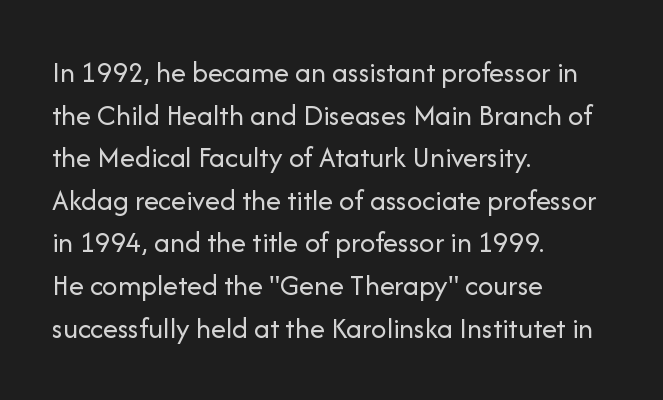
{"serif": "no", "italic": "no", "bold": "no", "weight": "regular", "width": "normal", "stroke_contrast": "low", "x_height": "medium", "monospaced": "no", "underline": "no", "align": "left", "line_spacing": "normal", "line_spacing_ratio": 1.42, "letter_spacing": "normal", "letter_spacing_em": 0.0, "glyph_px": 30}
